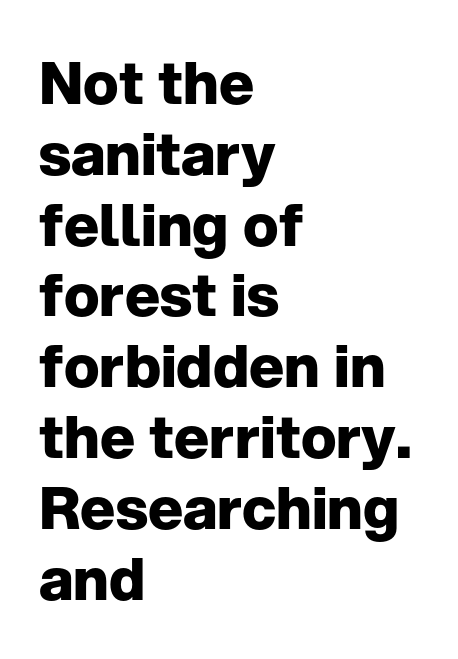
{"serif": "no", "italic": "no", "bold": "yes", "weight": "heavy", "width": "normal", "stroke_contrast": "low", "x_height": "medium", "monospaced": "no", "underline": "no", "align": "left", "line_spacing_ratio": 1.2, "letter_spacing": "normal", "letter_spacing_em": 0.0, "glyph_px": 59}
